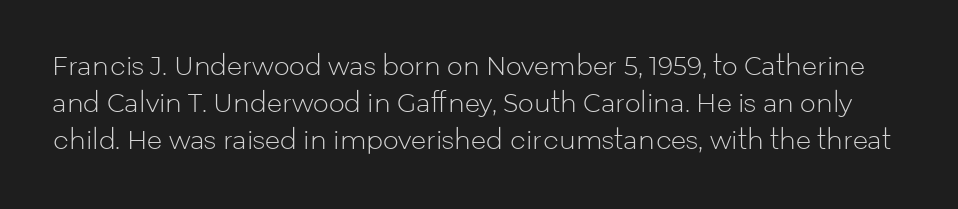
{"italic": "no", "bold": "no", "underline": "no", "line_spacing": "normal", "line_spacing_ratio": 1.49, "letter_spacing": "normal", "letter_spacing_em": 0.0, "glyph_px": 25}
